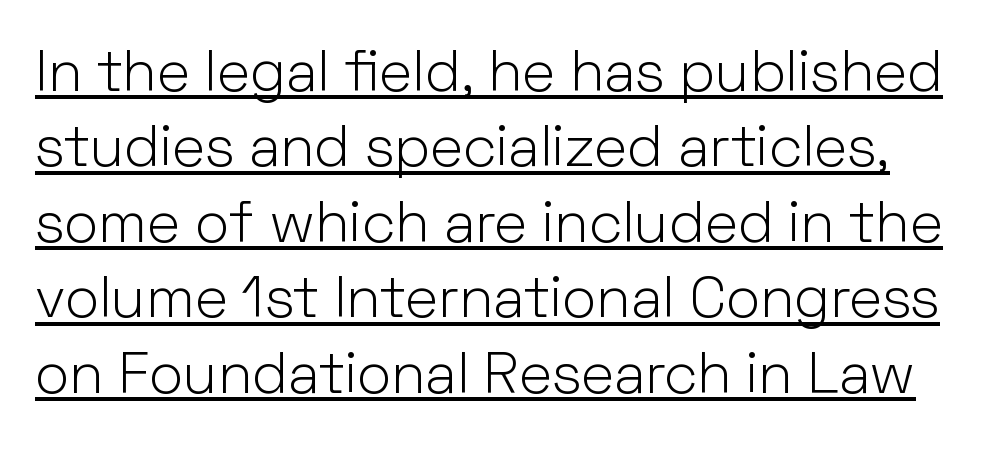
The image shows 58 px light sans-serif type, upright; set normal line spacing (1.3x), normal letter spacing, underlined; low stroke contrast and a medium x-height.
